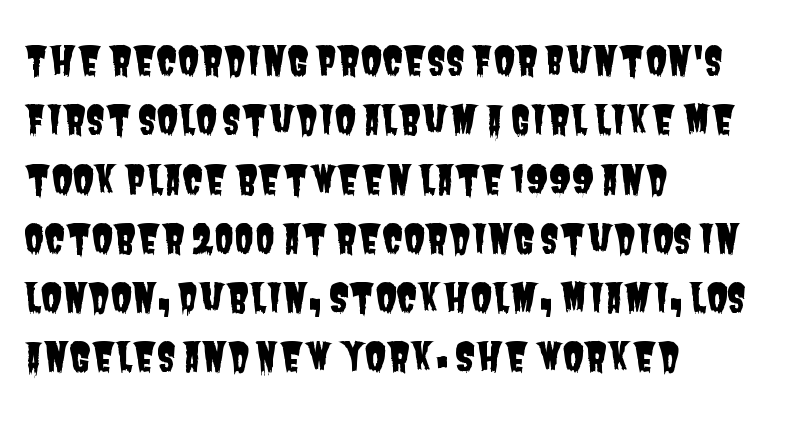
Q: Is the typeface a serif or a sans-serif typeface? A: Sans-serif.
Q: Is the text underlined? A: No.
Q: How is the paragraph aligned? A: Left-aligned.
Q: Is the spacing between letters normal or unusually wide? A: Normal.
Q: Is the spacing between lines tight, normal or loose? A: Normal.
Q: Width (condensed, normal, or wide)? A: Condensed.
Q: Stroke contrast? A: Low.
Q: x-height? A: Large.
Q: Monospaced? A: No.
